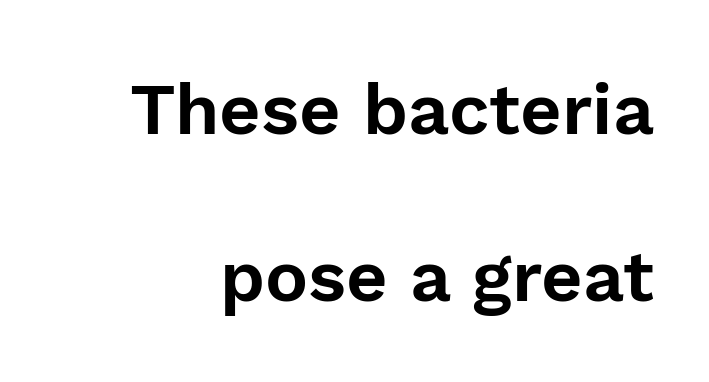
{"serif": "no", "italic": "no", "width": "normal", "stroke_contrast": "low", "x_height": "medium", "monospaced": "no", "underline": "no", "line_spacing": "loose", "line_spacing_ratio": 2.32, "letter_spacing": "normal", "letter_spacing_em": 0.0, "glyph_px": 72}
